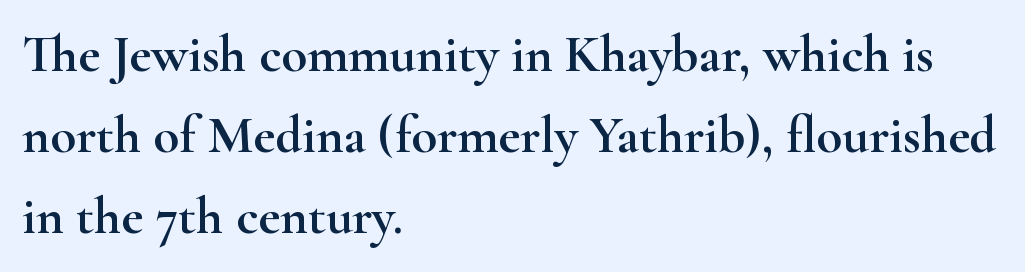
{"serif": "yes", "italic": "no", "width": "wide", "stroke_contrast": "high", "x_height": "small", "monospaced": "no", "underline": "no", "align": "left", "line_spacing": "normal", "line_spacing_ratio": 1.53, "letter_spacing": "normal", "letter_spacing_em": 0.0, "glyph_px": 53}
